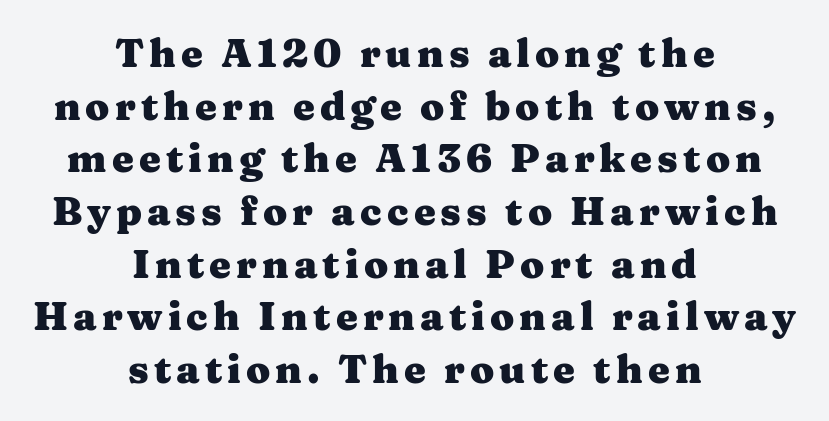
Q: Is the text bold? A: Yes.
Q: Is the text italic (slanted)? A: No, it is upright.
Q: Is the typeface a serif or a sans-serif typeface? A: Serif.
Q: Is the text underlined? A: No.
Q: How is the paragraph aligned? A: Centered.
Q: Is the spacing between lines tight, normal or loose? A: Normal.
Q: Width (condensed, normal, or wide)? A: Wide.
Q: Stroke contrast? A: Medium.
Q: x-height? A: Medium.
Q: Monospaced? A: No.
